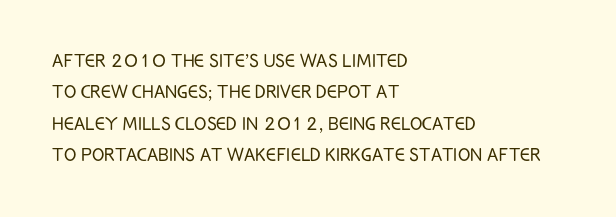
{"italic": "no", "bold": "no", "underline": "no", "align": "left", "line_spacing": "normal", "line_spacing_ratio": 1.36, "letter_spacing": "normal", "letter_spacing_em": 0.0, "glyph_px": 23}
